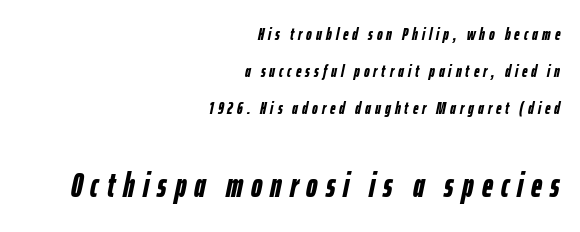
The image shows 34 px semibold, condensed type, italic (leaning right); set right-aligned, loose line spacing (2.17x), unusually wide letter spacing (+0.24 em), not underlined; the second (bottom) block is 2.0x larger; low stroke contrast and a medium x-height.
